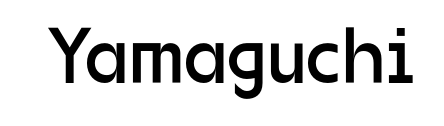
Posture: straight, roman, zero tilt. Ink coverage per letter is moderate at most. Here the designer chose a conventional face with non-uniform glyph widths. This is sans-serif lettering, the kind often seen on screens and signage. What stands out about the letter spacing? Nothing — it is the standard amount.
